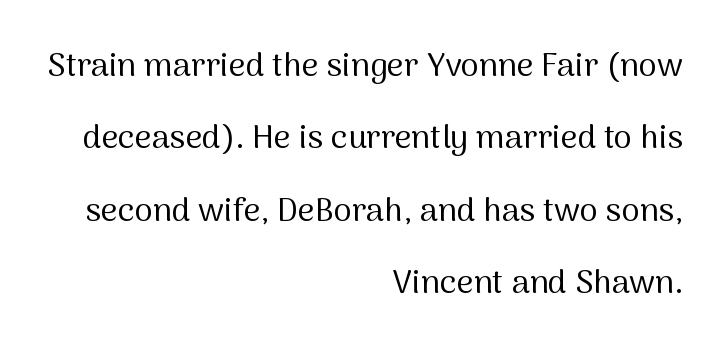
Q: Is the text bold? A: No.
Q: Is the text italic (slanted)? A: No, it is upright.
Q: Is the typeface a serif or a sans-serif typeface? A: Sans-serif.
Q: Is the text underlined? A: No.
Q: How is the paragraph aligned? A: Right-aligned.
Q: Is the spacing between letters normal or unusually wide? A: Normal.
Q: Is the spacing between lines tight, normal or loose? A: Loose.
Q: Width (condensed, normal, or wide)? A: Normal.
Q: Stroke contrast? A: Medium.
Q: x-height? A: Medium.
Q: Monospaced? A: No.
